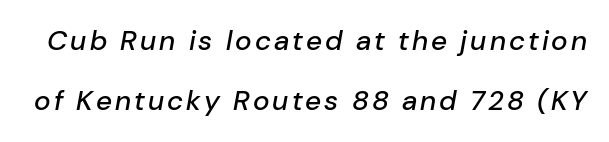
The image shows 28 px text type, italic (leaning right); set loose line spacing (2.15x), not underlined; low stroke contrast and a medium x-height.
